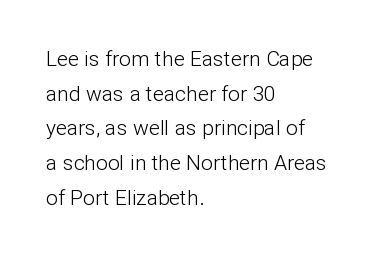
The image shows 21 px text type, upright; set left-aligned, normal line spacing (1.65x), normal letter spacing, not underlined.
